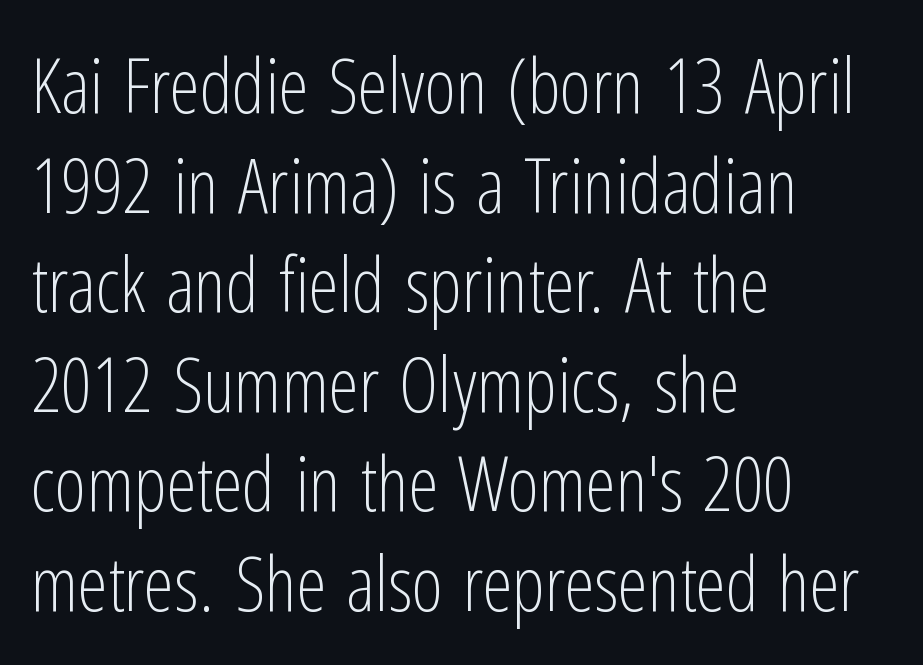
Inter-character spacing is left at the font's built-in metrics. Line spacing here is normal. Check under the words: just untouched page. This rendering employs a face without finishing strokes, i.e., a sans-serif. The type sits square on the baseline with zero lean.
